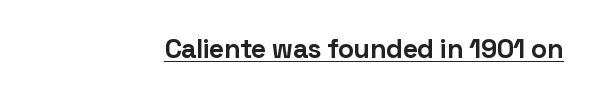
The image shows 27 px bold type, upright; set right-aligned, normal letter spacing, underlined.
